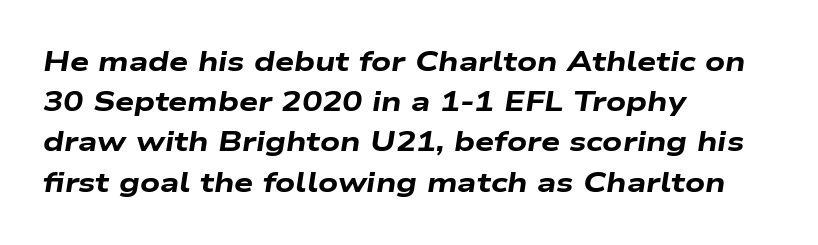
Q: Is the text bold? A: Yes.
Q: Is the text italic (slanted)? A: Yes, it leans right by about 9 degrees.
Q: Is the text underlined? A: No.
Q: How is the paragraph aligned? A: Left-aligned.
Q: Is the spacing between letters normal or unusually wide? A: Normal.
Q: Is the spacing between lines tight, normal or loose? A: Normal.
